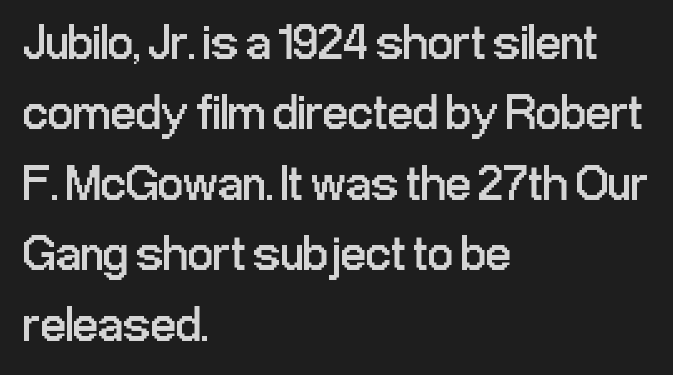
{"serif": "no", "italic": "no", "bold": "no", "weight": "regular", "width": "condensed", "stroke_contrast": "low", "x_height": "medium", "monospaced": "no", "underline": "no", "align": "left", "line_spacing": "normal", "line_spacing_ratio": 1.41, "letter_spacing": "normal", "letter_spacing_em": 0.0, "glyph_px": 50}
